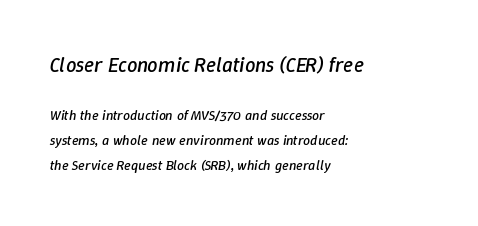
The image shows 21 px text type, italic (leaning right); set left-aligned, line spacing 1.81x, normal letter spacing, not underlined; the first (top) block is 1.5x larger.
